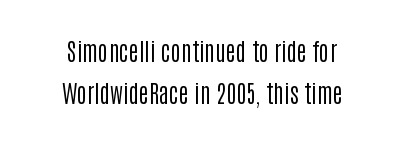
The image shows 24 px text type, upright; set centered, line spacing 1.73x, normal letter spacing, not underlined.
